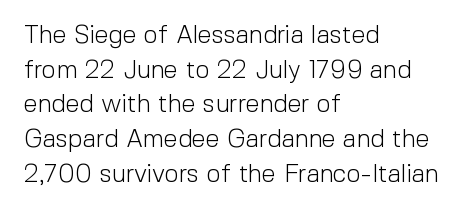
The letters stand straight up with perfectly vertical stems. The typesetter chose a ragged-right arrangement here. What's the leading like? Ordinary, nothing unusual. Nothing unusual about the tracking: characters are spaced as the font intends. Is the stroke heavy? The answer is a plain regular-or-lighter.
